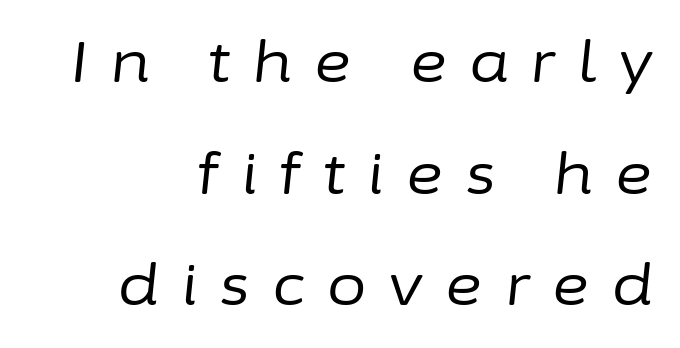
The image shows 57 px regular-weight type, italic (leaning right); set right-aligned, loose line spacing (1.96x), unusually wide letter spacing (+0.39 em), not underlined; low stroke contrast and a medium x-height.
